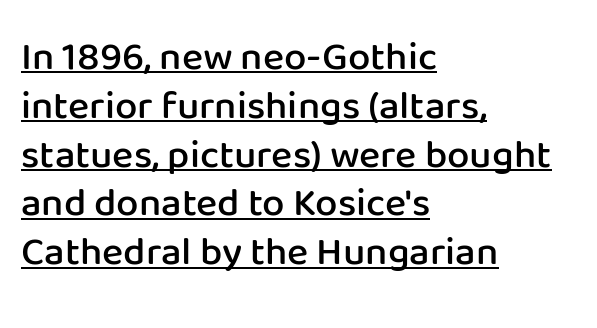
A typesetter would call this proportional, since set widths differ per character. The rendering uses a semibold face; strokes are thickened but not to full bold. The horizontal fit of the characters is conventional and even. Unlike a traditional serif, this face leaves its strokes unadorned. Left-aligned paragraph, ragged on the right. Posture: vertical.
